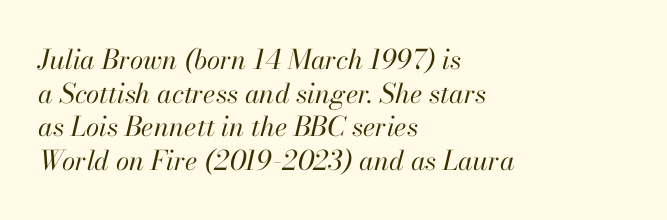
Q: Is the text bold? A: No.
Q: Is the text italic (slanted)? A: Yes, it leans right by about 13 degrees.
Q: Is the text underlined? A: No.
Q: How is the paragraph aligned? A: Left-aligned.
Q: Is the spacing between letters normal or unusually wide? A: Normal.
Q: Is the spacing between lines tight, normal or loose? A: Normal.
